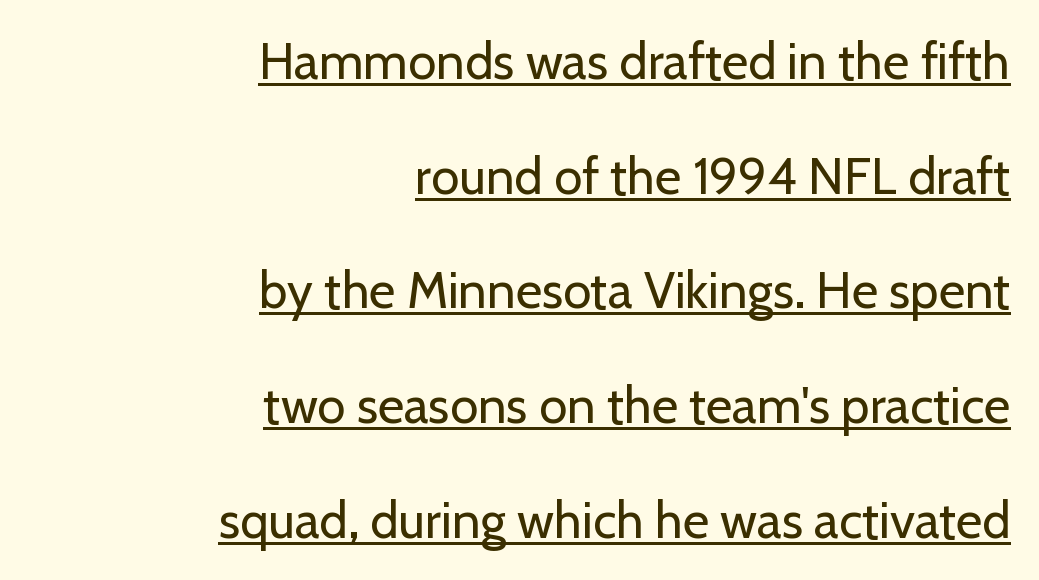
Q: Is the text bold? A: No.
Q: Is the text italic (slanted)? A: No, it is upright.
Q: Is the typeface a serif or a sans-serif typeface? A: Sans-serif.
Q: Is the text underlined? A: Yes.
Q: How is the paragraph aligned? A: Right-aligned.
Q: Is the spacing between letters normal or unusually wide? A: Normal.
Q: Is the spacing between lines tight, normal or loose? A: Loose.
Q: Width (condensed, normal, or wide)? A: Normal.
Q: Stroke contrast? A: Low.
Q: x-height? A: Medium.
Q: Monospaced? A: No.
